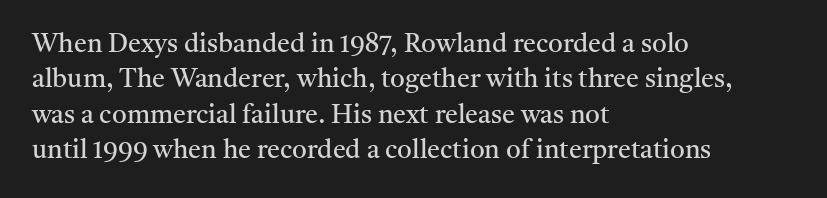
Vertically, the passage feels balanced, rows spaced as you'd expect. No italicization has been applied; the sample stays upright. A bare baseline throughout the passage. Think standard paragraph weight, or any step lighter than that.
